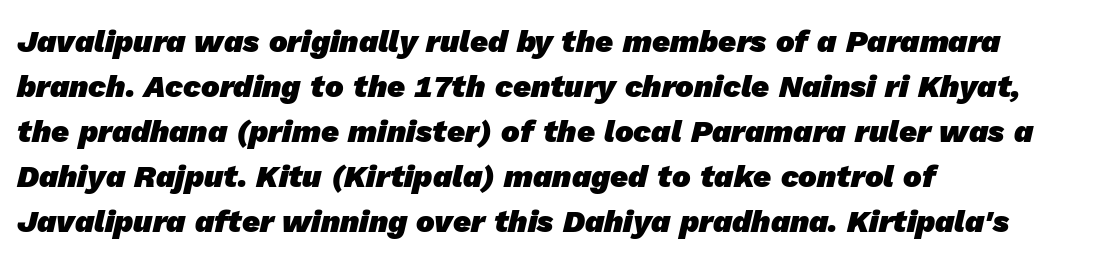
Q: Is the text bold? A: Yes.
Q: Is the typeface a serif or a sans-serif typeface? A: Sans-serif.
Q: Is the text underlined? A: No.
Q: How is the paragraph aligned? A: Left-aligned.
Q: Is the spacing between letters normal or unusually wide? A: Normal.
Q: Is the spacing between lines tight, normal or loose? A: Normal.
Q: Width (condensed, normal, or wide)? A: Normal.
Q: Stroke contrast? A: Low.
Q: x-height? A: Medium.
Q: Monospaced? A: No.
